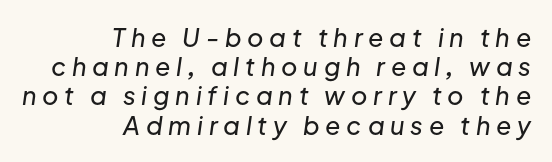
The image shows 25 px text type, italic (leaning right); set right-aligned, line spacing 1.17x, unusually wide letter spacing (+0.23 em), not underlined.
